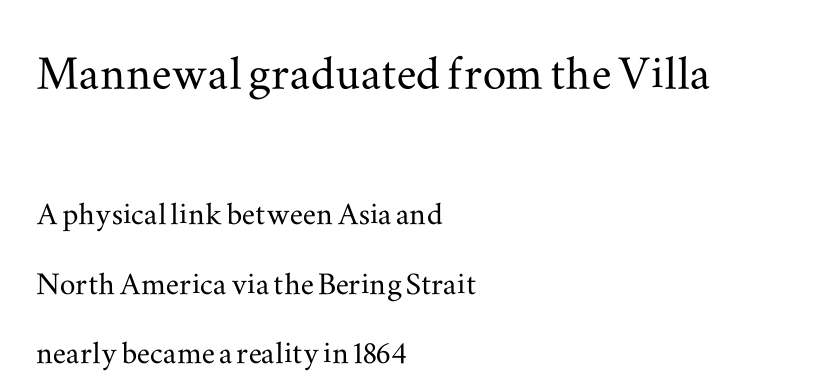
The image shows 59 px wide serif type, upright; set left-aligned, line spacing 1.79x, normal letter spacing, not underlined; the first (top) block is 1.51x larger; medium stroke contrast and a small x-height.
